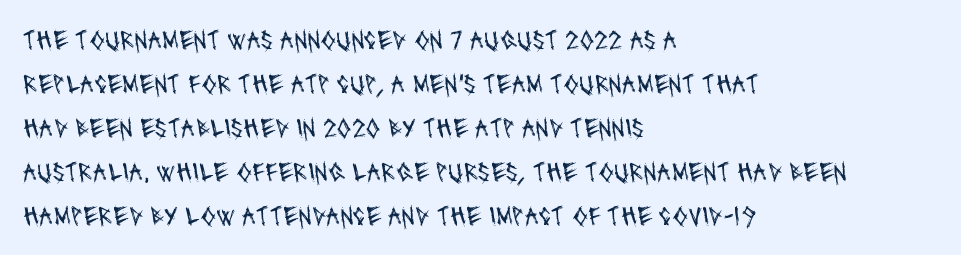
The image shows 28 px regular-weight, condensed sans-serif type; set left-aligned, normal line spacing (1.57x), normal letter spacing, not underlined; medium stroke contrast and a large x-height.
